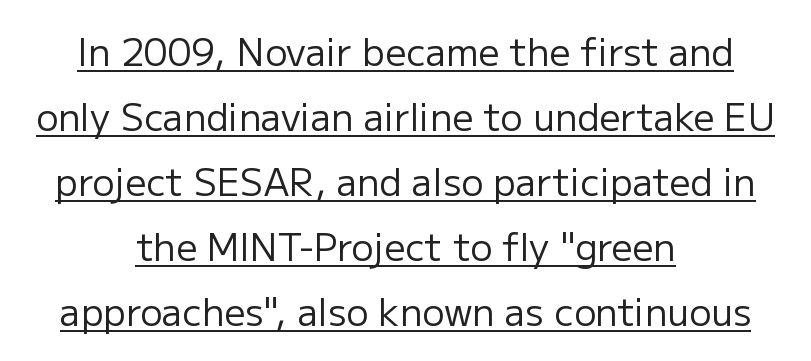
Q: Is the text bold? A: No.
Q: Is the text italic (slanted)? A: No, it is upright.
Q: Is the typeface a serif or a sans-serif typeface? A: Sans-serif.
Q: Is the text underlined? A: Yes.
Q: How is the paragraph aligned? A: Centered.
Q: Is the spacing between letters normal or unusually wide? A: Normal.
Q: Width (condensed, normal, or wide)? A: Normal.
Q: Stroke contrast? A: Low.
Q: x-height? A: Medium.
Q: Monospaced? A: No.
